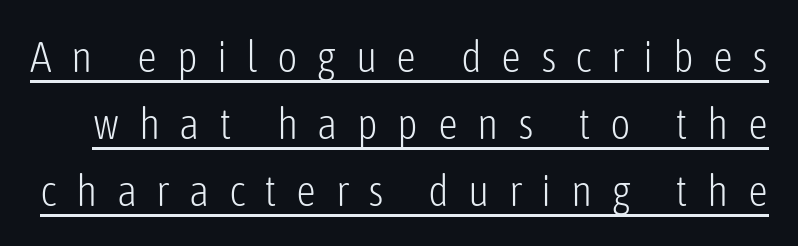
The image shows 44 px light, condensed sans-serif type, upright; set normal line spacing (1.52x), unusually wide letter spacing (+0.44 em), underlined; low stroke contrast and a medium x-height.
